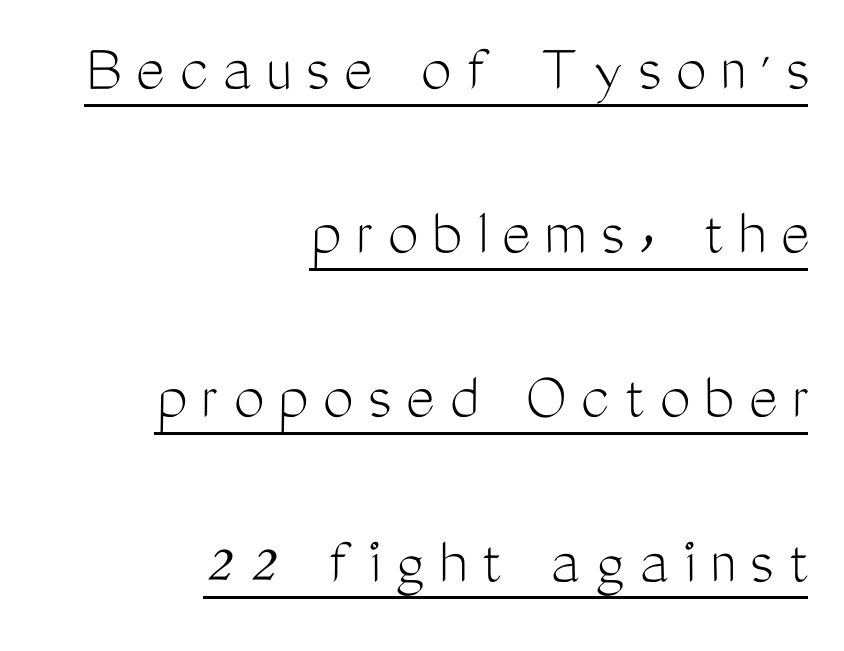
Q: Is the text bold? A: No.
Q: Is the text italic (slanted)? A: No, it is upright.
Q: Is the typeface a serif or a sans-serif typeface? A: Sans-serif.
Q: Is the text underlined? A: Yes.
Q: How is the paragraph aligned? A: Right-aligned.
Q: Is the spacing between letters normal or unusually wide? A: Unusually wide.
Q: Is the spacing between lines tight, normal or loose? A: Loose.
Q: Width (condensed, normal, or wide)? A: Condensed.
Q: Stroke contrast? A: Medium.
Q: x-height? A: Medium.
Q: Monospaced? A: No.
